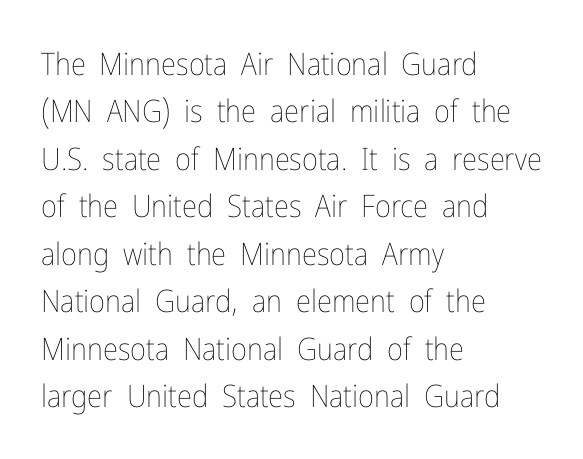
Q: Is the text bold? A: No.
Q: Is the text italic (slanted)? A: No, it is upright.
Q: Is the text underlined? A: No.
Q: How is the paragraph aligned? A: Left-aligned.
Q: Is the spacing between letters normal or unusually wide? A: Normal.
Q: Is the spacing between lines tight, normal or loose? A: Normal.
Q: Width (condensed, normal, or wide)? A: Condensed.
Q: Stroke contrast? A: Low.
Q: x-height? A: Medium.
Q: Monospaced? A: No.
